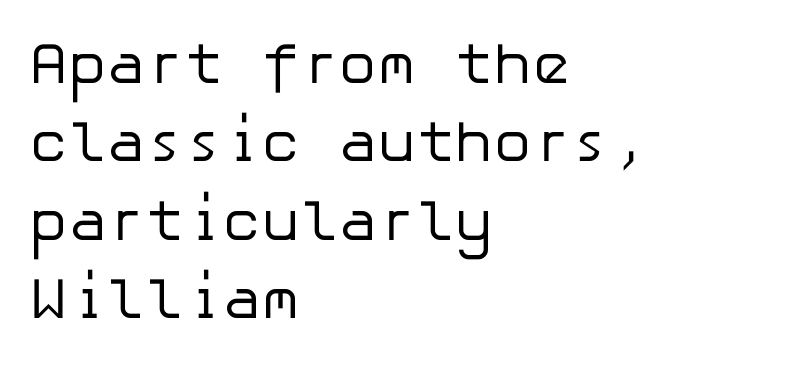
The image shows 58 px regular-weight sans-serif type, upright; set left-aligned, normal line spacing (1.35x), normal letter spacing, not underlined; low stroke contrast and a medium x-height.
